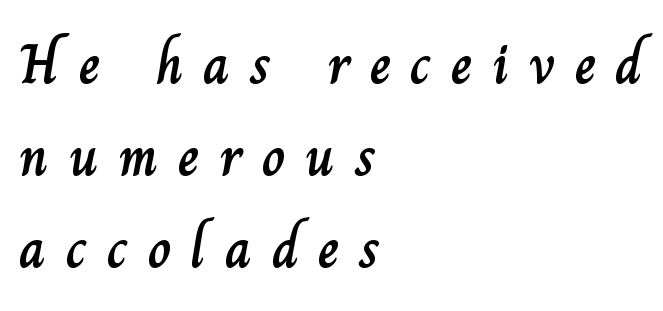
Q: Is the text italic (slanted)? A: Yes.
Q: Is the text underlined? A: No.
Q: How is the paragraph aligned? A: Left-aligned.
Q: Is the spacing between letters normal or unusually wide? A: Unusually wide.
Q: Is the spacing between lines tight, normal or loose? A: Normal.
Q: Width (condensed, normal, or wide)? A: Normal.
Q: Stroke contrast? A: Low.
Q: x-height? A: Small.
Q: Monospaced? A: No.
